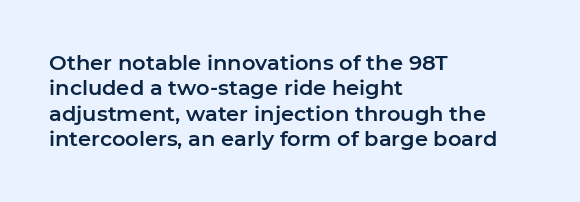
Q: Is the text italic (slanted)? A: No, it is upright.
Q: Is the text underlined? A: No.
Q: How is the paragraph aligned? A: Left-aligned.
Q: Is the spacing between letters normal or unusually wide? A: Normal.
